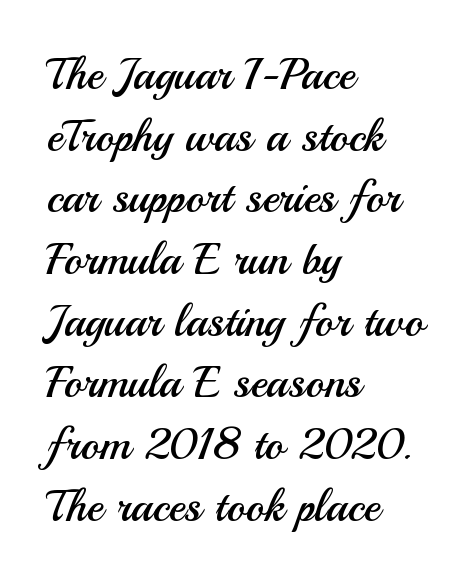
The image shows 45 px regular-weight sans-serif type; set left-aligned, normal line spacing (1.37x), normal letter spacing, not underlined; medium stroke contrast and a small x-height.
